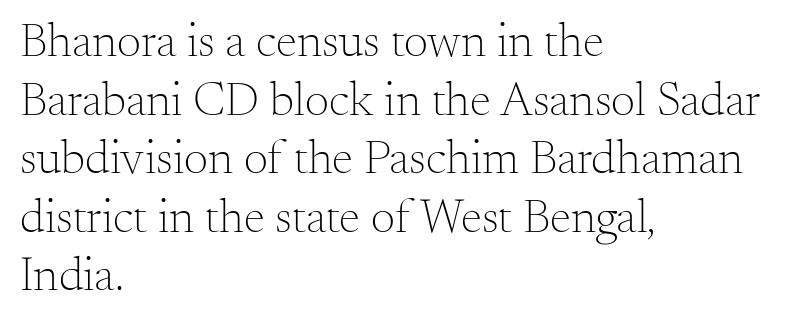
The image shows 48 px light serif type, upright; set left-aligned, line spacing 1.22x, normal letter spacing, not underlined; medium stroke contrast and a small x-height.
